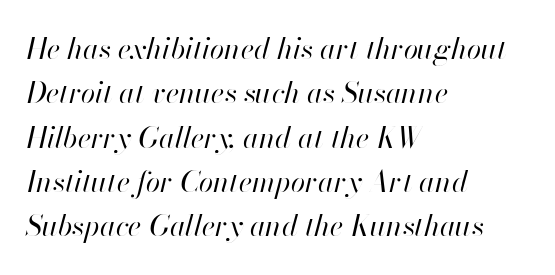
The image shows 29 px regular-weight type, italic (leaning right); set left-aligned, normal line spacing (1.53x), normal letter spacing, not underlined; high stroke contrast and a small x-height.
